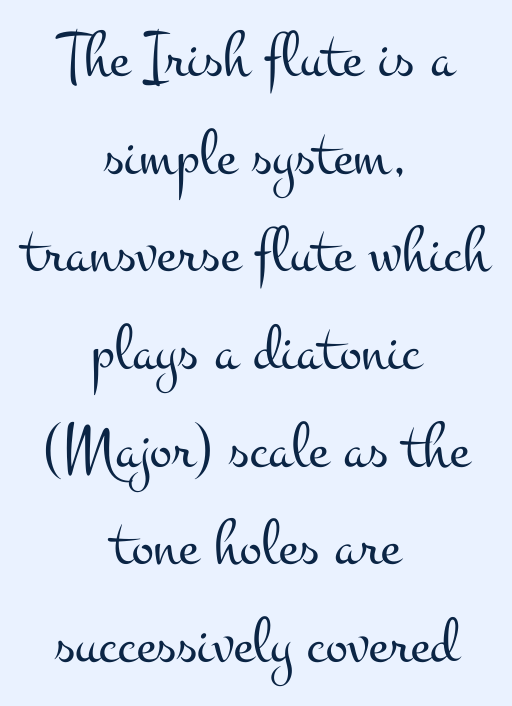
Font category for this specimen: serif. Where is the straight margin? There isn't one; the lines are centered. Proportional: the letters do not fall into vertical columns. Heft: none added — not bold.
